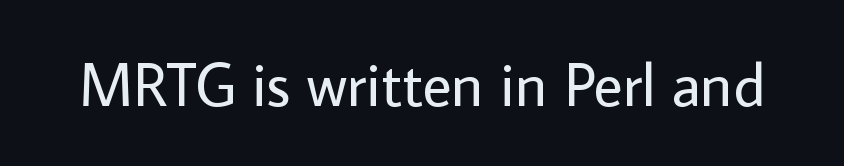
{"serif": "no", "italic": "no", "bold": "no", "weight": "regular", "width": "normal", "stroke_contrast": "low", "x_height": "medium", "monospaced": "no", "underline": "no", "letter_spacing": "normal", "letter_spacing_em": 0.0, "glyph_px": 61}
